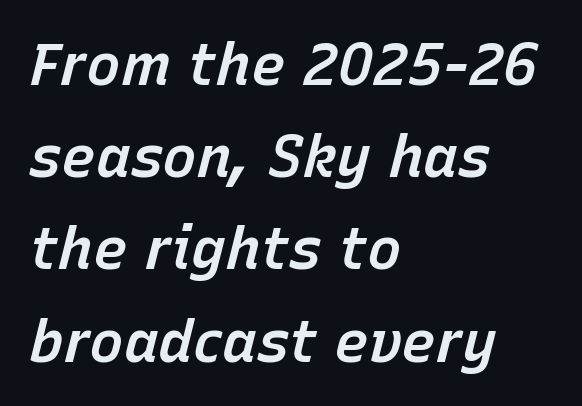
{"italic": "yes", "lean": "right", "slant_degrees": 15, "bold": "semi", "weight": "semibold", "width": "normal", "stroke_contrast": "low", "x_height": "medium", "monospaced": "no", "underline": "no", "align": "left", "line_spacing": "normal", "line_spacing_ratio": 1.59, "letter_spacing": "normal", "letter_spacing_em": 0.0, "glyph_px": 58}
